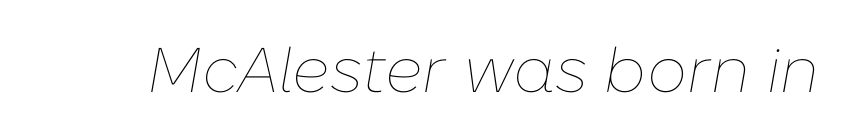
{"italic": "yes", "lean": "right", "slant_degrees": 10, "bold": "no", "weight": "thin", "width": "normal", "stroke_contrast": "low", "x_height": "medium", "monospaced": "no", "underline": "no", "letter_spacing": "normal", "letter_spacing_em": 0.0, "glyph_px": 63}
